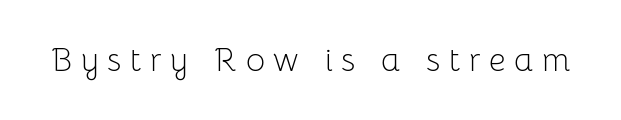
Q: Is the text bold? A: No.
Q: Is the text italic (slanted)? A: No, it is upright.
Q: Is the typeface a serif or a sans-serif typeface? A: Sans-serif.
Q: Is the text underlined? A: No.
Q: Is the spacing between letters normal or unusually wide? A: Unusually wide.
Q: Width (condensed, normal, or wide)? A: Normal.
Q: Stroke contrast? A: Low.
Q: x-height? A: Medium.
Q: Monospaced? A: No.
